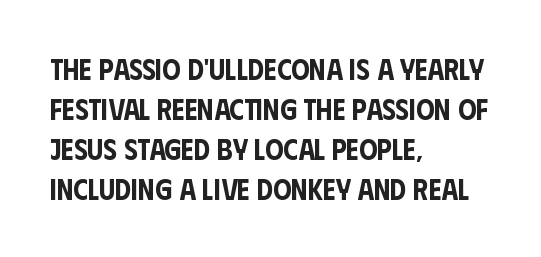
The image shows 29 px condensed sans-serif type, upright; set left-aligned, normal line spacing (1.38x), normal letter spacing, not underlined; low stroke contrast and a large x-height.
